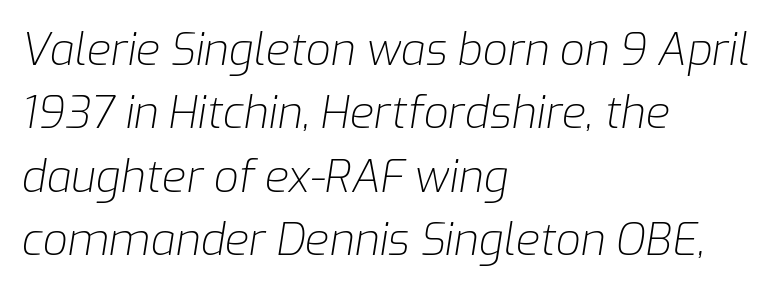
The lines sit at an ordinary, default distance from one another. The text carries the slant typical of an italic or oblique font. Compared with a centered layout, this one pins lines to the left instead. Proportional: the letters do not fall into vertical columns. Underline: absent.
